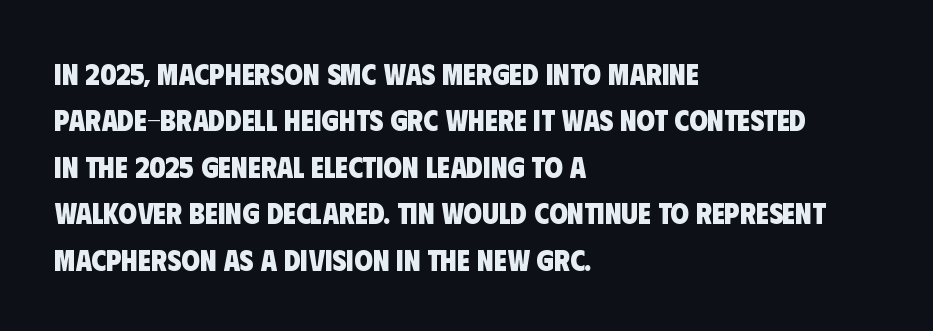
Layout note: lines flush left. Whoever set this chose a conventional vertical rhythm. Each letter keeps its own natural width here, so spacing adapts to shape. Spacing between characters is what you'd get straight out of the box. Stroke terminals: plain, sans-serif.
